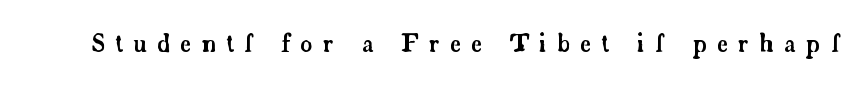
Q: Is the text italic (slanted)? A: No, it is upright.
Q: Is the text underlined? A: No.
Q: Is the spacing between letters normal or unusually wide? A: Unusually wide.
